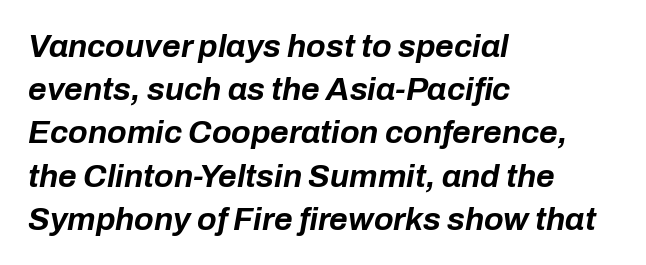
The image shows 32 px bold type, italic (leaning right); set left-aligned, normal line spacing (1.35x), normal letter spacing, not underlined; low stroke contrast and a medium x-height.
